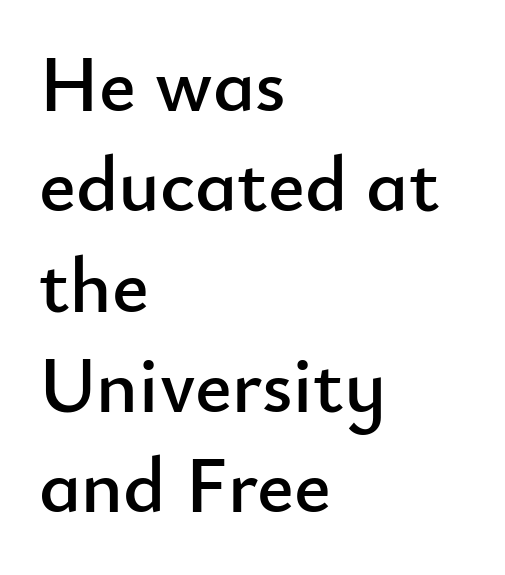
Q: Is the text italic (slanted)? A: No, it is upright.
Q: Is the typeface a serif or a sans-serif typeface? A: Sans-serif.
Q: Is the text underlined? A: No.
Q: How is the paragraph aligned? A: Left-aligned.
Q: Is the spacing between letters normal or unusually wide? A: Normal.
Q: Is the spacing between lines tight, normal or loose? A: Normal.
Q: Width (condensed, normal, or wide)? A: Normal.
Q: Stroke contrast? A: Low.
Q: x-height? A: Small.
Q: Monospaced? A: No.
